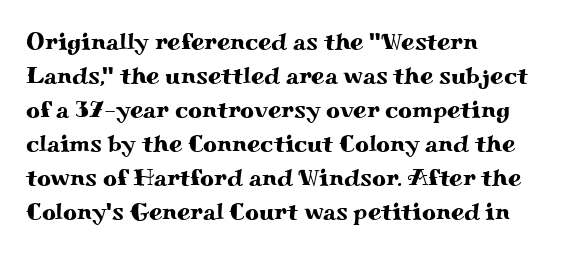
{"italic": "no", "underline": "no", "align": "left", "line_spacing": "normal", "line_spacing_ratio": 1.42, "letter_spacing": "normal", "letter_spacing_em": 0.0, "glyph_px": 24}
